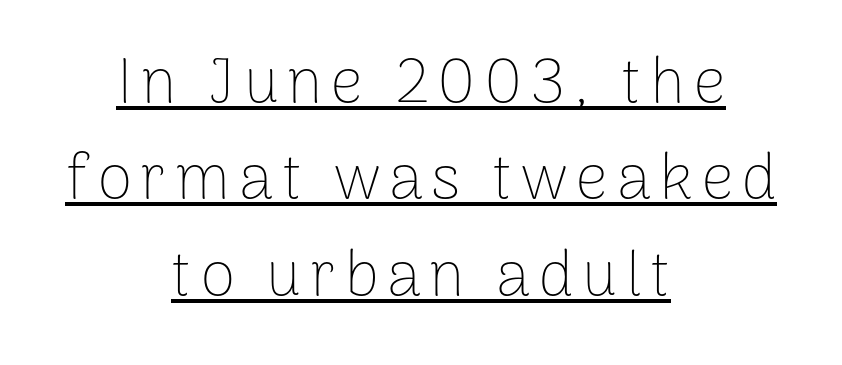
No chunkiness to these letters — they're not bold. This block has exactly the height ordinary leading produces. Notice how the passage keeps no hard edge, just a central spine. Posture: straight, roman, zero tilt. Somebody hit Ctrl+U on this one — the words are underlined.
